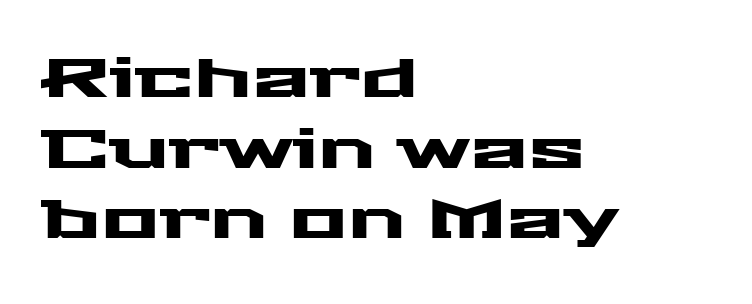
The image shows 54 px wide sans-serif type, upright; set left-aligned, normal line spacing (1.31x), normal letter spacing, not underlined; medium stroke contrast and a medium x-height.
